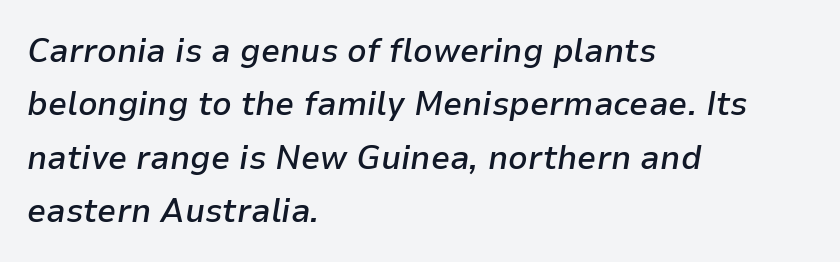
Q: Is the text bold? A: Semi-bold.
Q: Is the text italic (slanted)? A: Yes, it leans right by about 9 degrees.
Q: Is the text underlined? A: No.
Q: How is the paragraph aligned? A: Left-aligned.
Q: Is the spacing between letters normal or unusually wide? A: Normal.
Q: Is the spacing between lines tight, normal or loose? A: Normal.
Q: Width (condensed, normal, or wide)? A: Normal.
Q: Stroke contrast? A: Low.
Q: x-height? A: Medium.
Q: Monospaced? A: No.
